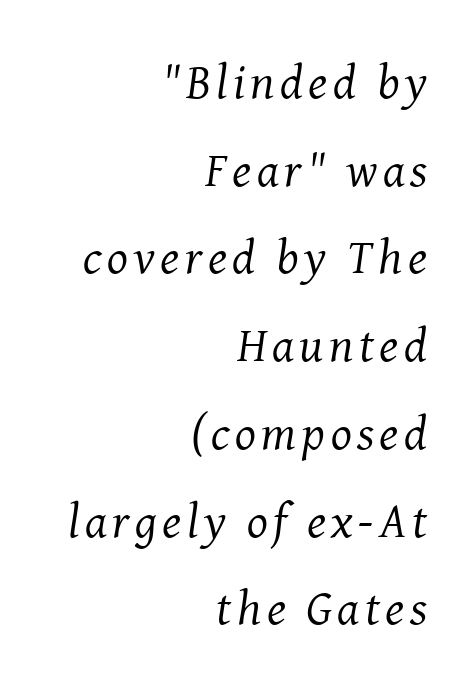
Classification — serif. This sample has the flowing, uneven cadence of proportional lettering. You can tell it's italic because the verticals aren't actually vertical. Unmarked baselines from the first word to the last. Weight class: somewhere from thin through regular.
